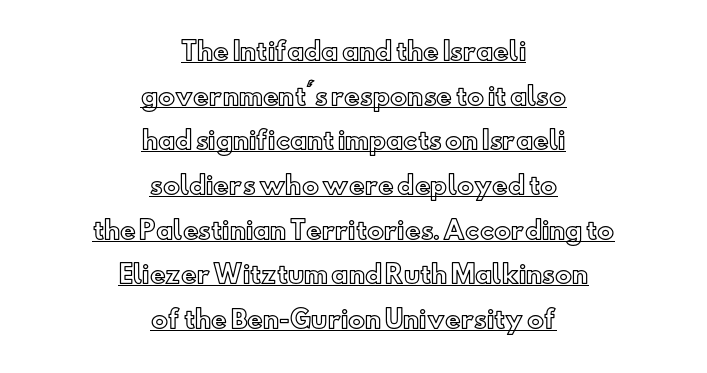
The lettering holds an erect, upright posture throughout. One-word summary of the alignment: center. In terms of letterspacing, this is plain default setting. You can see a thin bar hugging the bottom of the glyphs.
